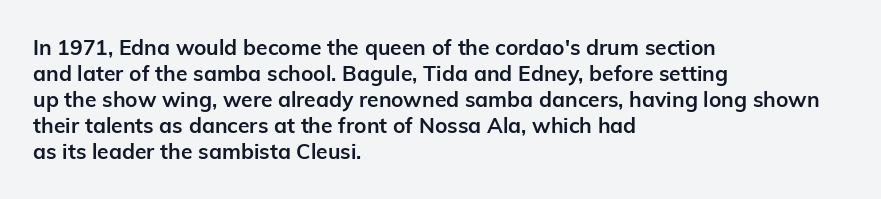
The strokes are fattened all the way to bold. Visually the block forms a straight wall on the left and a jagged coastline on the right. A typesetter would mark this as roman, not italic. The words here are not underlined.
